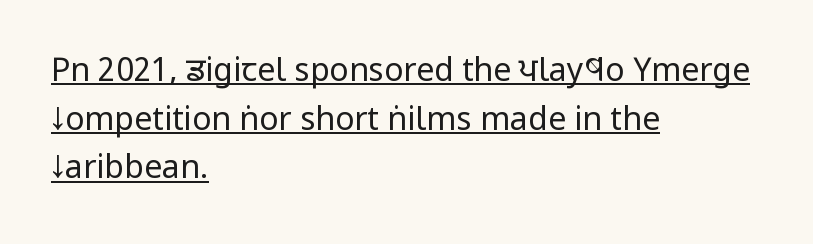
Q: Is the text bold? A: No.
Q: Is the text italic (slanted)? A: No, it is upright.
Q: Is the typeface a serif or a sans-serif typeface? A: Sans-serif.
Q: Is the text underlined? A: Yes.
Q: How is the paragraph aligned? A: Left-aligned.
Q: Is the spacing between letters normal or unusually wide? A: Normal.
Q: Is the spacing between lines tight, normal or loose? A: Normal.
Q: Width (condensed, normal, or wide)? A: Condensed.
Q: Stroke contrast? A: Low.
Q: x-height? A: Large.
Q: Monospaced? A: No.
